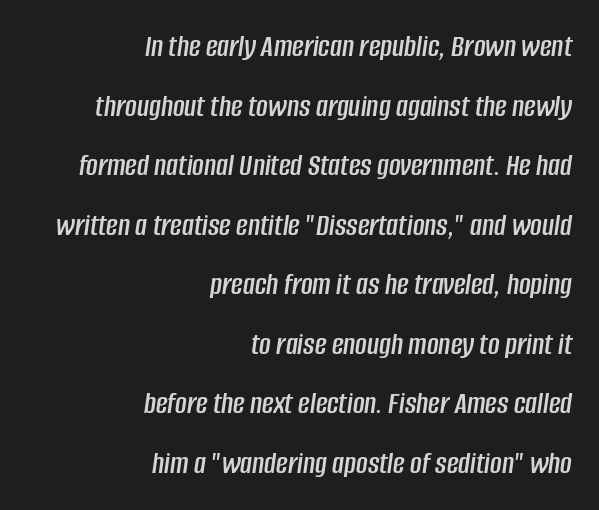
The image shows 32 px condensed type, italic (leaning right); set right-aligned, line spacing 1.86x, normal letter spacing, not underlined; low stroke contrast and a large x-height.
